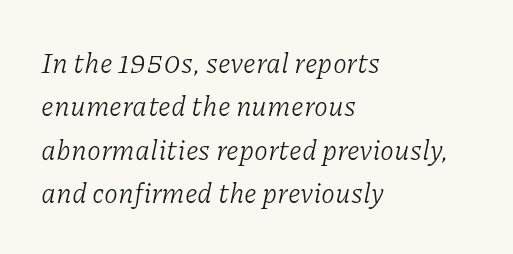
{"serif": "yes", "italic": "yes", "lean": "right", "slant_degrees": 11, "bold": "no", "weight": "light", "width": "normal", "stroke_contrast": "low", "x_height": "medium", "monospaced": "no", "underline": "no", "align": "left", "line_spacing": "normal", "line_spacing_ratio": 1.55, "letter_spacing": "normal", "letter_spacing_em": 0.0, "glyph_px": 28}
